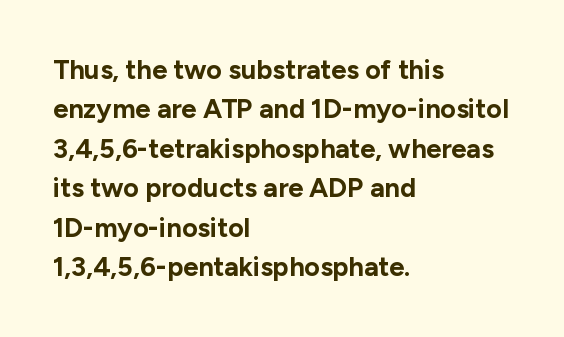
{"italic": "no", "bold": "yes", "underline": "no", "align": "left", "line_spacing": "normal", "line_spacing_ratio": 1.46, "letter_spacing": "normal", "letter_spacing_em": 0.0, "glyph_px": 27}
